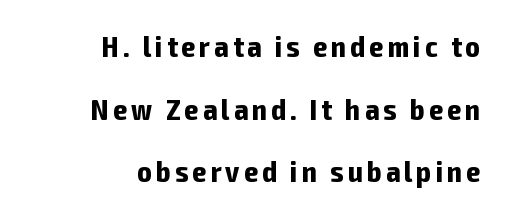
The image shows 30 px bold, condensed sans-serif type, upright; set right-aligned, loose line spacing (2.09x), not underlined; low stroke contrast and a medium x-height.
